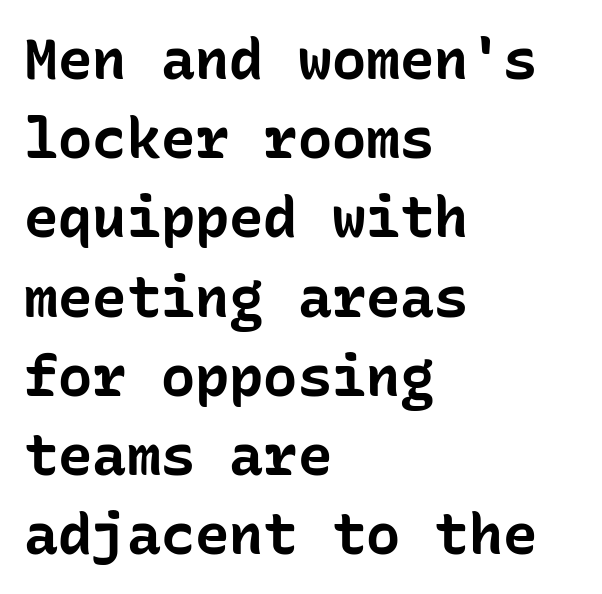
The image shows 57 px bold sans-serif type, upright, monospaced; set left-aligned, normal line spacing (1.39x), normal letter spacing, not underlined; low stroke contrast and a medium x-height.
